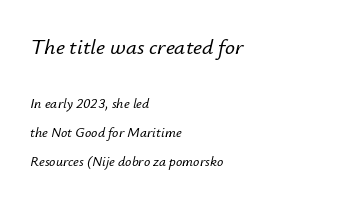
The block of text is sparse from top to bottom, with ample space between rows. Horizontally, the lines are justified to the leading edge only. Would a proofreader flag this as italicized? Yes. Whoever set this made the first block the dominant, larger element. How are the letters spaced? Ordinarily, with no added tracking. Descender tails drop into unmarked territory.
